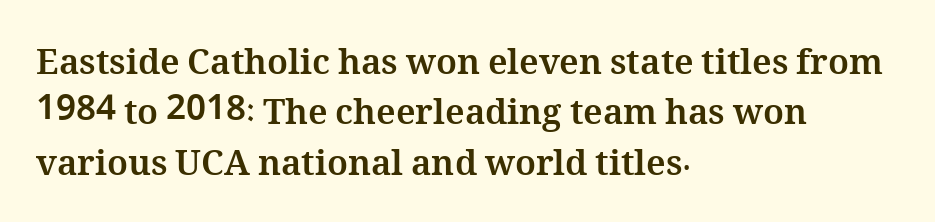
Q: Is the text bold? A: Yes.
Q: Is the text italic (slanted)? A: No, it is upright.
Q: Is the text underlined? A: No.
Q: How is the paragraph aligned? A: Left-aligned.
Q: Is the spacing between letters normal or unusually wide? A: Normal.
Q: Is the spacing between lines tight, normal or loose? A: Normal.
Q: Width (condensed, normal, or wide)? A: Normal.
Q: Stroke contrast? A: Medium.
Q: x-height? A: Medium.
Q: Monospaced? A: No.
